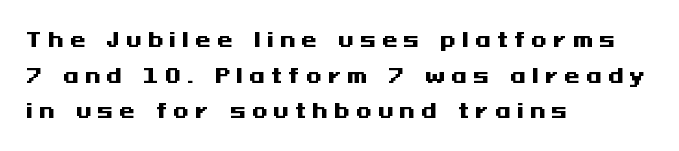
Q: Is the text bold? A: Yes.
Q: Is the text italic (slanted)? A: No, it is upright.
Q: Is the text underlined? A: No.
Q: How is the paragraph aligned? A: Left-aligned.
Q: Is the spacing between letters normal or unusually wide? A: Unusually wide.
